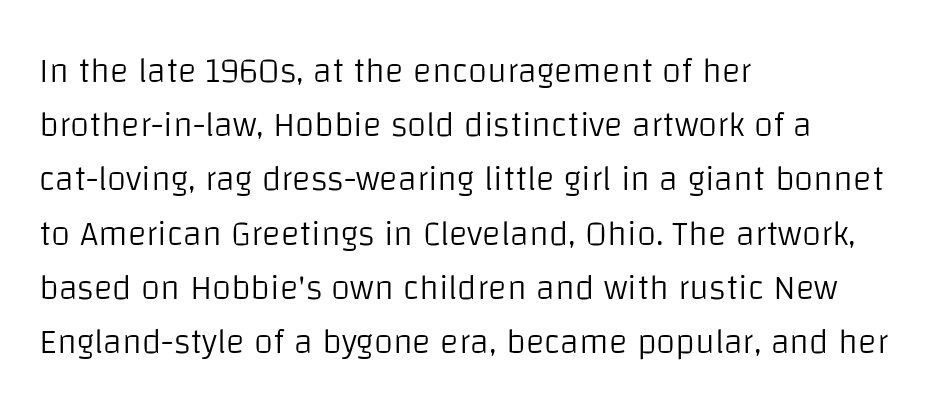
Nothing sits at the stroke ends, so this counts as sans-serif. In terms of leading, this rendering sits right in the middle. Underlining? Definitely not there. If you drew a line through each stem, it would be perfectly vertical. Weight: regular or lighter. Standard letterfit; no display-style spreading of the glyphs.
